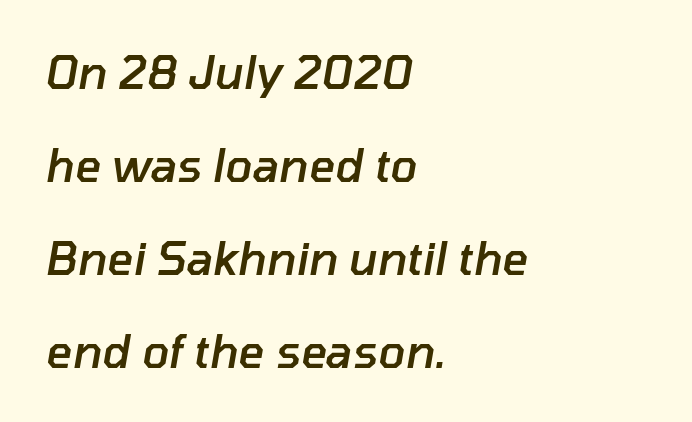
The image shows 45 px semibold type, italic (leaning right); set left-aligned, loose line spacing (2.07x), normal letter spacing, not underlined; low stroke contrast and a medium x-height.
